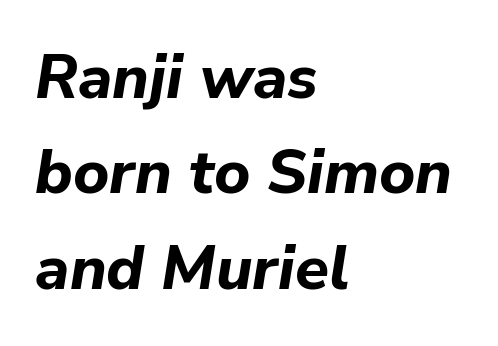
{"italic": "yes", "lean": "right", "slant_degrees": 9, "bold": "yes", "weight": "bold", "width": "normal", "stroke_contrast": "low", "x_height": "medium", "monospaced": "no", "underline": "no", "align": "left", "line_spacing": "normal", "line_spacing_ratio": 1.54, "letter_spacing": "normal", "letter_spacing_em": 0.0, "glyph_px": 62}
